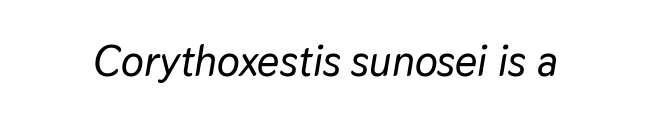
Q: Is the text italic (slanted)? A: Yes, it leans right by about 9 degrees.
Q: Is the text underlined? A: No.
Q: Is the spacing between letters normal or unusually wide? A: Normal.
Q: Width (condensed, normal, or wide)? A: Normal.
Q: Stroke contrast? A: Low.
Q: x-height? A: Medium.
Q: Monospaced? A: No.
